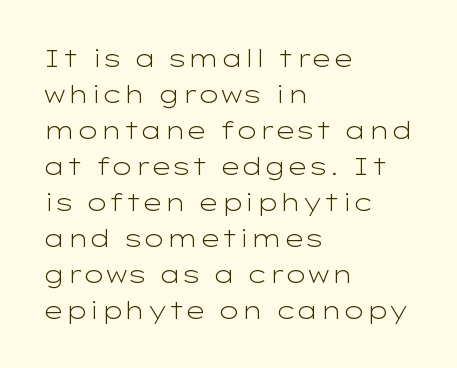
Q: Is the text bold? A: No.
Q: Is the text italic (slanted)? A: No, it is upright.
Q: Is the text underlined? A: No.
Q: How is the paragraph aligned? A: Left-aligned.
Q: Is the spacing between letters normal or unusually wide? A: Normal.
Q: Is the spacing between lines tight, normal or loose? A: Normal.
